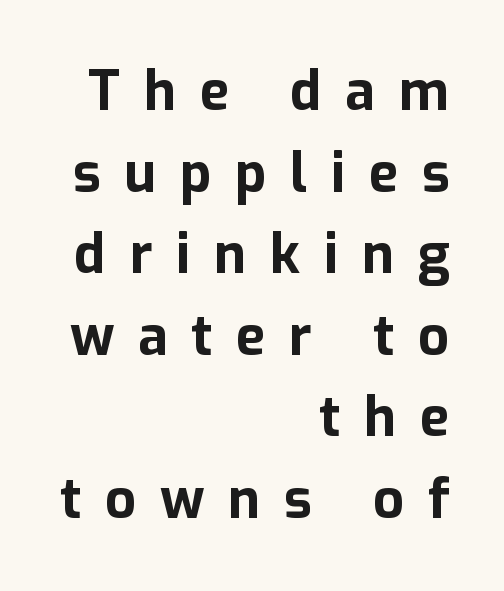
{"serif": "no", "italic": "no", "bold": "yes", "weight": "bold", "width": "normal", "stroke_contrast": "low", "x_height": "medium", "monospaced": "no", "underline": "no", "align": "right", "line_spacing": "normal", "line_spacing_ratio": 1.51, "letter_spacing": "wide", "letter_spacing_em": 0.44, "glyph_px": 54}
